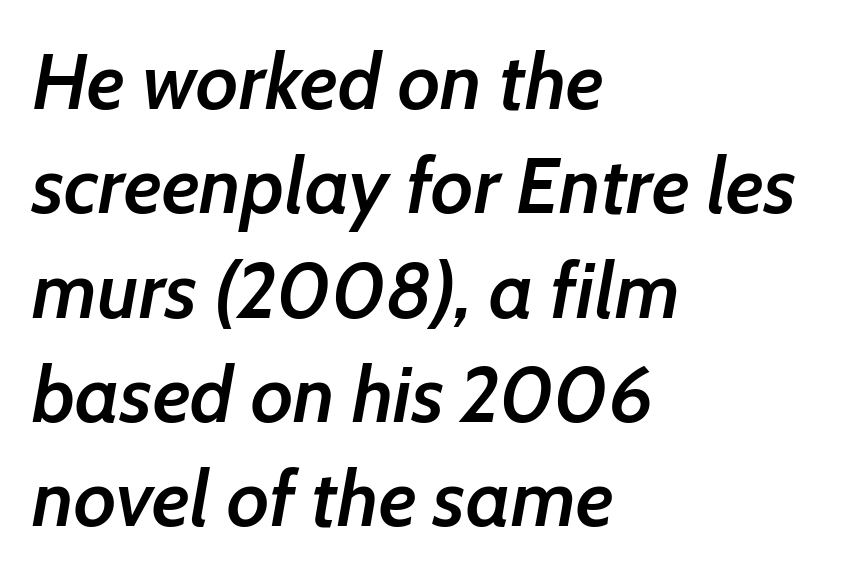
The image shows 79 px semibold type, italic (leaning right); set left-aligned, normal line spacing (1.32x), normal letter spacing, not underlined; low stroke contrast and a medium x-height.
